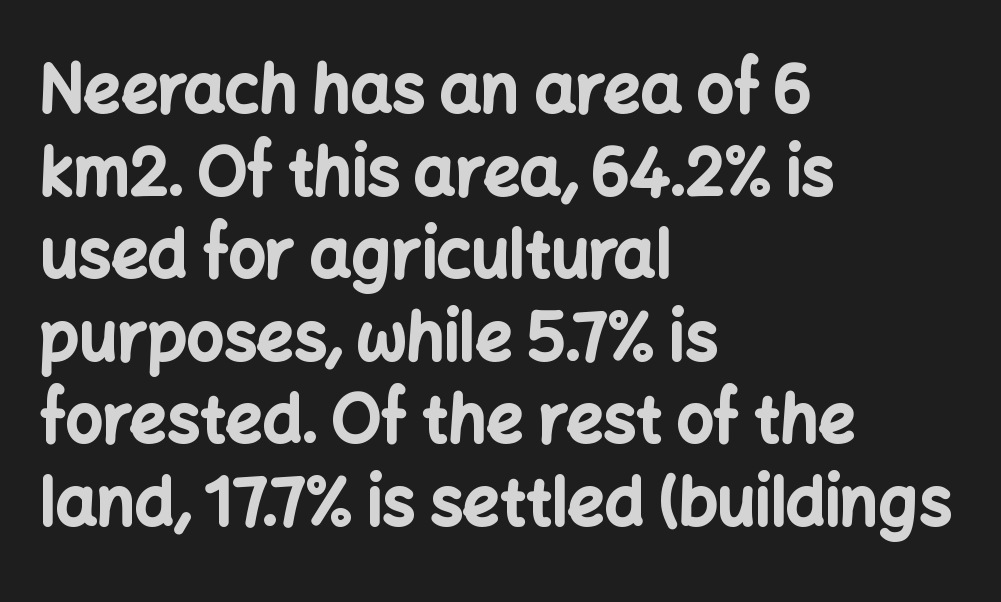
Q: Is the text bold? A: Yes.
Q: Is the text italic (slanted)? A: No, it is upright.
Q: Is the typeface a serif or a sans-serif typeface? A: Sans-serif.
Q: Is the text underlined? A: No.
Q: How is the paragraph aligned? A: Left-aligned.
Q: Is the spacing between letters normal or unusually wide? A: Normal.
Q: Is the spacing between lines tight, normal or loose? A: Normal.
Q: Width (condensed, normal, or wide)? A: Normal.
Q: Stroke contrast? A: Low.
Q: x-height? A: Medium.
Q: Monospaced? A: No.
